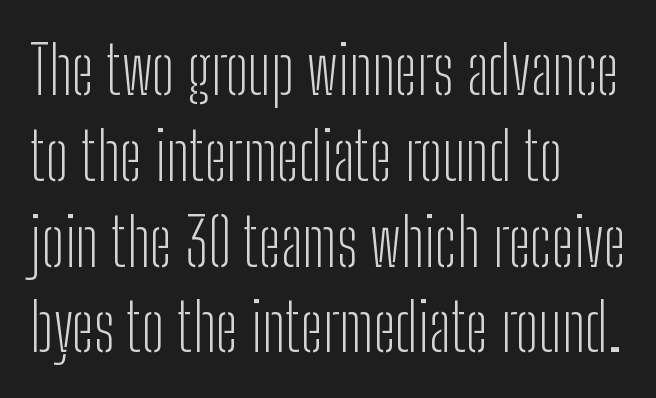
{"serif": "no", "italic": "no", "bold": "no", "weight": "light", "width": "condensed", "stroke_contrast": "low", "x_height": "medium", "monospaced": "no", "underline": "no", "align": "left", "line_spacing": "normal", "line_spacing_ratio": 1.3, "letter_spacing": "normal", "letter_spacing_em": 0.0, "glyph_px": 66}
